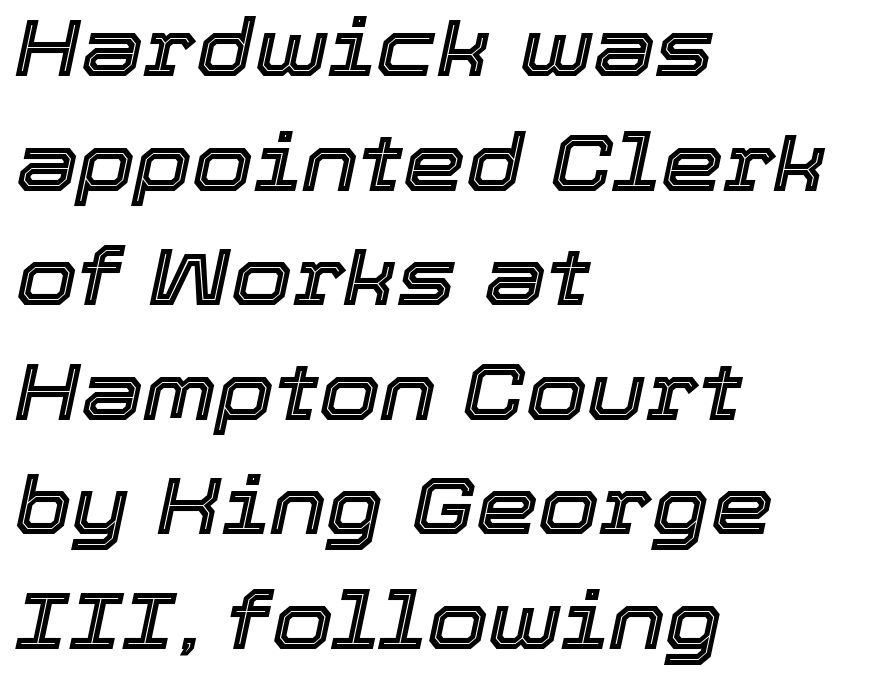
Bare-footed words on every line. How would I describe the line gaps? Plain and ordinary. The passage shown is typed in a proportional face where columns would drift. Is the letter spacing exaggerated? No — it looks like the ordinary default.
